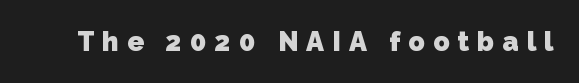
{"bold": "yes", "underline": "no", "letter_spacing": "wide", "letter_spacing_em": 0.3, "glyph_px": 27}
